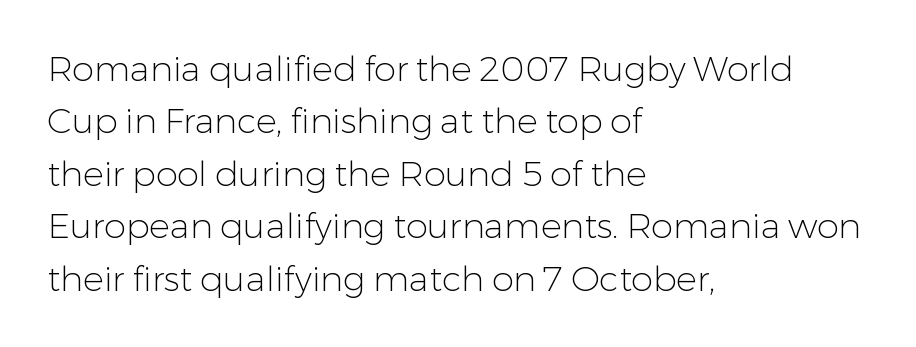
Q: Is the text bold? A: No.
Q: Is the text italic (slanted)? A: No, it is upright.
Q: Is the typeface a serif or a sans-serif typeface? A: Sans-serif.
Q: Is the text underlined? A: No.
Q: How is the paragraph aligned? A: Left-aligned.
Q: Is the spacing between letters normal or unusually wide? A: Normal.
Q: Is the spacing between lines tight, normal or loose? A: Normal.
Q: Width (condensed, normal, or wide)? A: Normal.
Q: Stroke contrast? A: Low.
Q: x-height? A: Medium.
Q: Monospaced? A: No.
